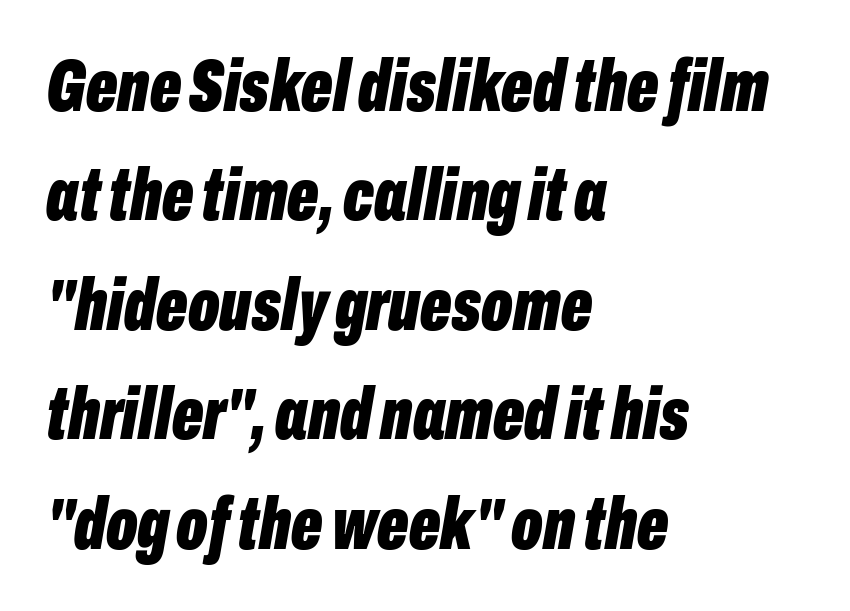
The font's italic variant was chosen for this text. The line-height multiplier appears to be the usual default. Each letter keeps its own natural width here, so spacing adapts to shape. Typesetter's note: full bold, strokes at maximum text heaviness. The line texture is even and compact thanks to regular tracking. Plain, unruled lines of type.
